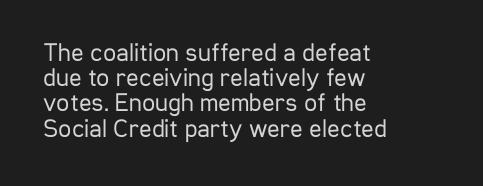
{"italic": "no", "bold": "no", "underline": "no", "align": "left", "line_spacing": "tight", "line_spacing_ratio": 0.97, "letter_spacing": "normal", "letter_spacing_em": 0.0, "glyph_px": 26}
